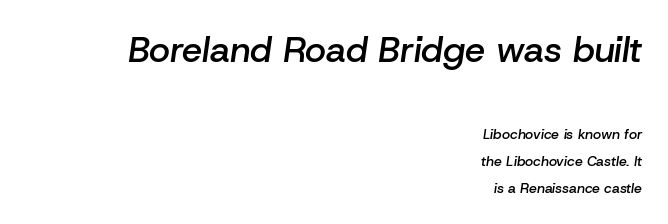
Q: Is the text bold? A: Semi-bold.
Q: Is the text italic (slanted)? A: Yes, it leans right by about 8 degrees.
Q: Is the text underlined? A: No.
Q: How is the paragraph aligned? A: Right-aligned.
Q: Is the spacing between letters normal or unusually wide? A: Normal.
Q: Is the spacing between lines tight, normal or loose? A: Loose.
Q: Which block of text is set in a larger size, the first (top) or the second (bottom)? A: The first (top) one.
Q: Width (condensed, normal, or wide)? A: Normal.
Q: Stroke contrast? A: Low.
Q: x-height? A: Medium.
Q: Monospaced? A: No.
